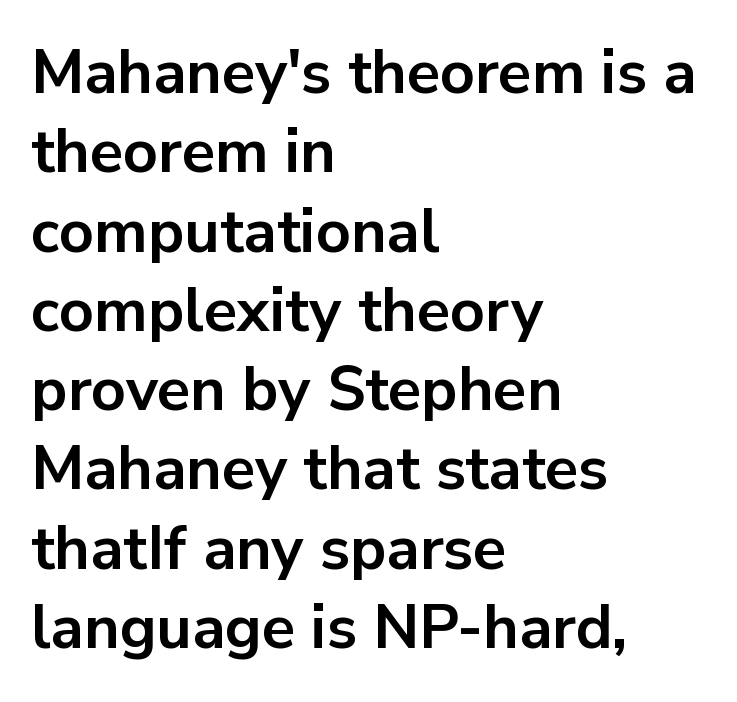
{"serif": "no", "italic": "no", "bold": "yes", "weight": "bold", "width": "normal", "stroke_contrast": "low", "x_height": "medium", "monospaced": "no", "underline": "no", "align": "left", "line_spacing": "normal", "line_spacing_ratio": 1.3, "letter_spacing": "normal", "letter_spacing_em": 0.0, "glyph_px": 61}
